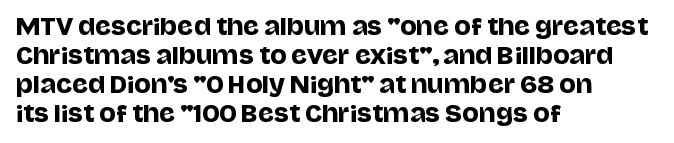
It's the straight-up-and-down kind of type. The horizontal fit of the characters is conventional and even. These lines are set flush left with a ragged right edge. Glance below the letters and you will spot only blank space.
